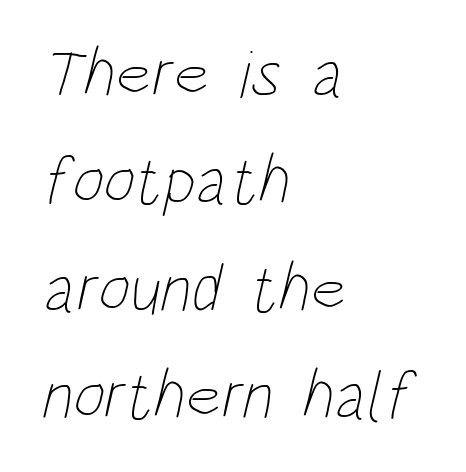
{"bold": "no", "weight": "thin", "width": "condensed", "stroke_contrast": "low", "x_height": "large", "monospaced": "no", "underline": "no", "align": "left", "line_spacing": "normal", "line_spacing_ratio": 1.58, "letter_spacing": "normal", "letter_spacing_em": 0.0, "glyph_px": 68}
